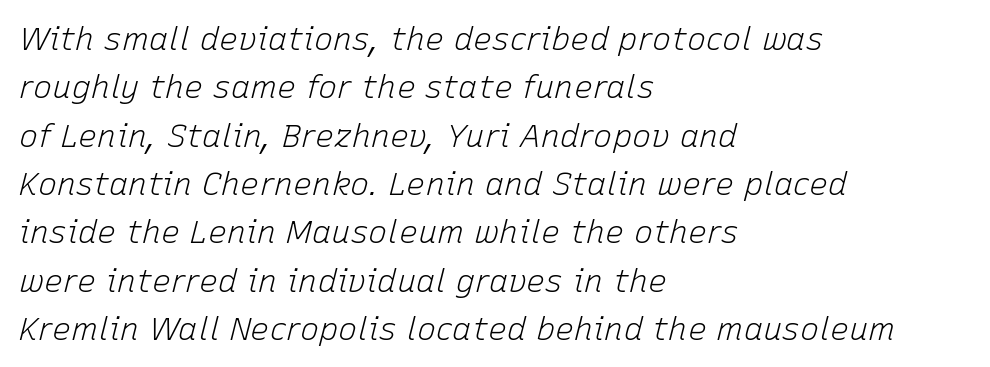
The image shows 32 px light type, italic (leaning right); set left-aligned, normal line spacing (1.51x), normal letter spacing, not underlined; low stroke contrast and a medium x-height.
